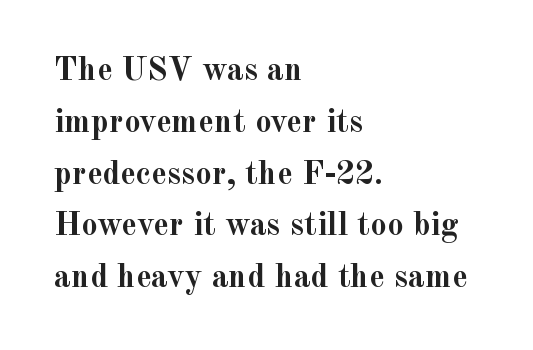
Q: Is the text bold? A: Yes.
Q: Is the text italic (slanted)? A: No, it is upright.
Q: Is the typeface a serif or a sans-serif typeface? A: Serif.
Q: Is the text underlined? A: No.
Q: How is the paragraph aligned? A: Left-aligned.
Q: Is the spacing between letters normal or unusually wide? A: Normal.
Q: Is the spacing between lines tight, normal or loose? A: Normal.
Q: Width (condensed, normal, or wide)? A: Normal.
Q: x-height? A: Small.
Q: Monospaced? A: No.
